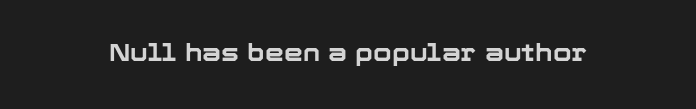
The image shows 24 px bold type, upright; set normal letter spacing, not underlined.
